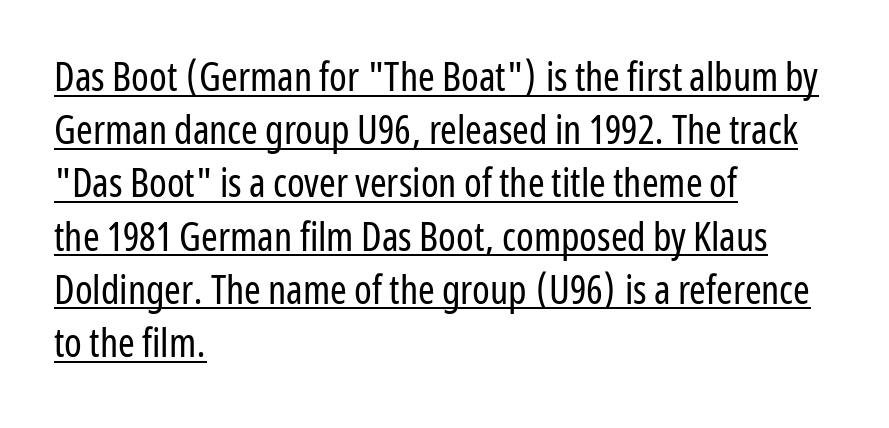
Letterform terminals end flat and unadorned throughout the passage. The face used here is rendered with its standard letterfit. Typeset ragged right — the left edge is the straight one. A light-to-regular cut is what we see here. This sample has the flowing, uneven cadence of proportional lettering. The axis of the letterforms is exactly vertical.
